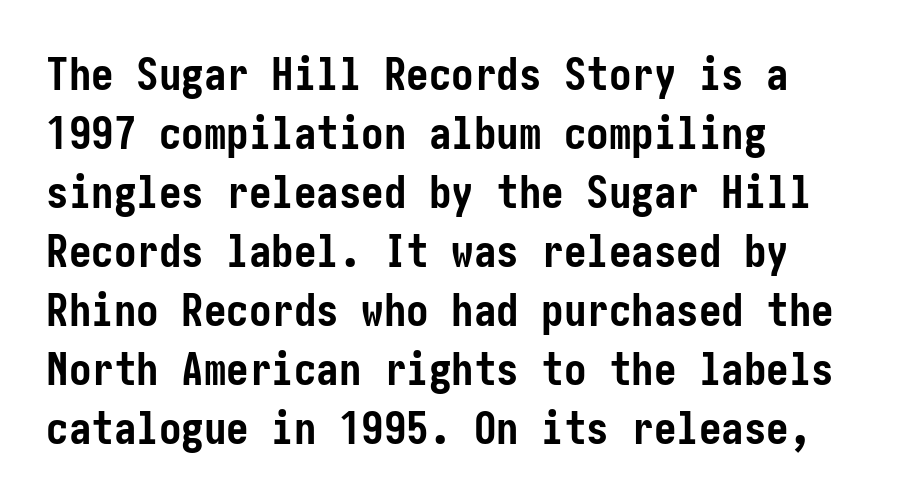
Q: Is the text bold? A: Yes.
Q: Is the text italic (slanted)? A: No, it is upright.
Q: Is the typeface a serif or a sans-serif typeface? A: Sans-serif.
Q: Is the text underlined? A: No.
Q: How is the paragraph aligned? A: Left-aligned.
Q: Is the spacing between letters normal or unusually wide? A: Normal.
Q: Is the spacing between lines tight, normal or loose? A: Normal.
Q: Width (condensed, normal, or wide)? A: Condensed.
Q: Stroke contrast? A: Low.
Q: x-height? A: Medium.
